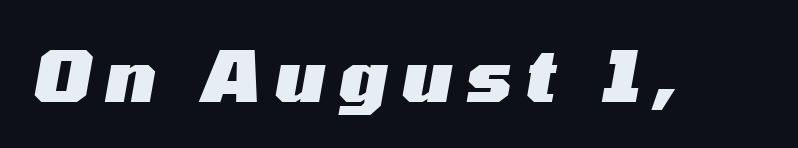
The image shows 71 px heavy, wide type, italic (leaning right); set unusually wide letter spacing (+0.2 em), not underlined; medium stroke contrast and a medium x-height.
